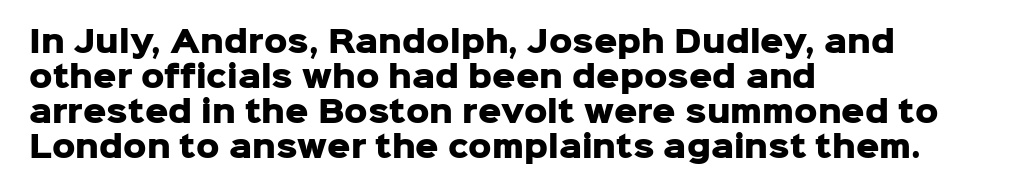
Q: Is the text bold? A: Yes.
Q: Is the text italic (slanted)? A: No, it is upright.
Q: Is the typeface a serif or a sans-serif typeface? A: Sans-serif.
Q: Is the text underlined? A: No.
Q: How is the paragraph aligned? A: Left-aligned.
Q: Is the spacing between letters normal or unusually wide? A: Normal.
Q: Width (condensed, normal, or wide)? A: Normal.
Q: Stroke contrast? A: Low.
Q: x-height? A: Medium.
Q: Monospaced? A: No.
